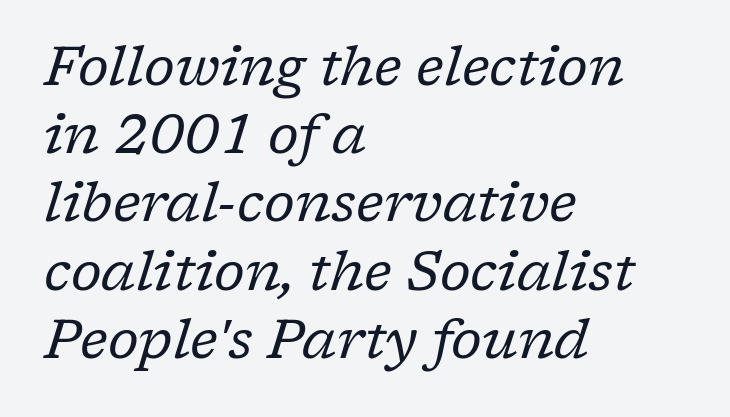
{"serif": "yes", "italic": "yes", "lean": "right", "slant_degrees": 17, "bold": "no", "weight": "regular", "width": "normal", "stroke_contrast": "low", "x_height": "medium", "monospaced": "no", "underline": "no", "align": "left", "line_spacing_ratio": 1.24, "letter_spacing": "normal", "letter_spacing_em": 0.0, "glyph_px": 55}
